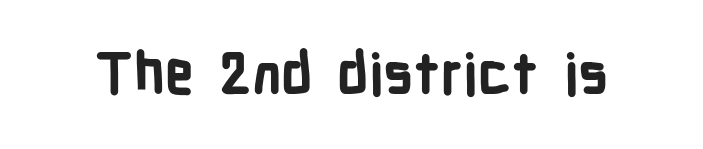
Q: Is the text bold? A: Yes.
Q: Is the text italic (slanted)? A: No, it is upright.
Q: Is the typeface a serif or a sans-serif typeface? A: Sans-serif.
Q: Is the text underlined? A: No.
Q: Is the spacing between letters normal or unusually wide? A: Normal.
Q: Width (condensed, normal, or wide)? A: Condensed.
Q: Stroke contrast? A: Low.
Q: x-height? A: Medium.
Q: Monospaced? A: No.
